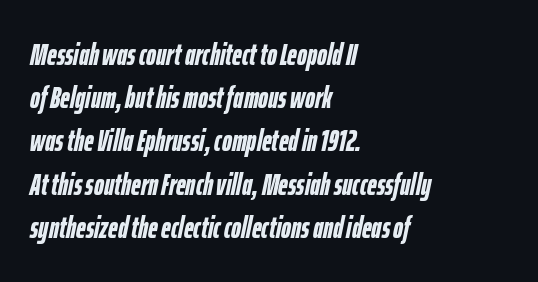
{"italic": "yes", "lean": "right", "slant_degrees": 12, "bold": "yes", "weight": "semibold", "width": "condensed", "stroke_contrast": "low", "x_height": "medium", "monospaced": "no", "underline": "no", "align": "left", "line_spacing": "normal", "line_spacing_ratio": 1.44, "letter_spacing": "normal", "letter_spacing_em": 0.0, "glyph_px": 30}
